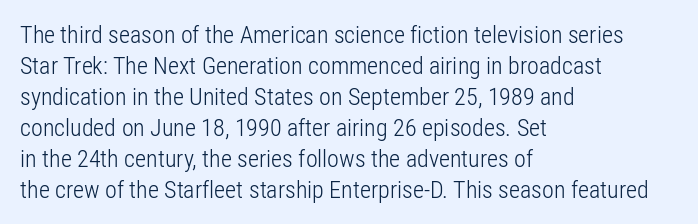
{"italic": "no", "bold": "no", "underline": "no", "align": "left", "line_spacing": "normal", "line_spacing_ratio": 1.29, "letter_spacing": "normal", "letter_spacing_em": 0.0, "glyph_px": 24}
